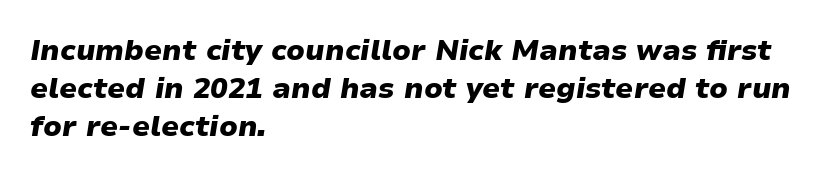
The image shows 29 px heavy type, italic (leaning right); set left-aligned, normal line spacing (1.31x), normal letter spacing, not underlined; low stroke contrast and a medium x-height.
